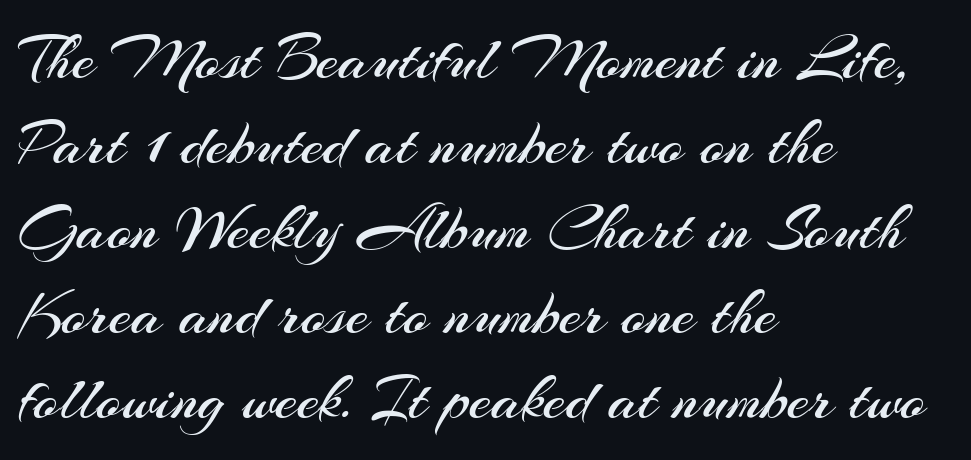
Nobody drew a line under any word here. Note: no serifs on the glyphs. This reads as an unemphasized weight, regular at the heaviest. Normally led — the rows are evenly, conventionally spaced. Visually the block forms a straight wall on the left and a jagged coastline on the right.
